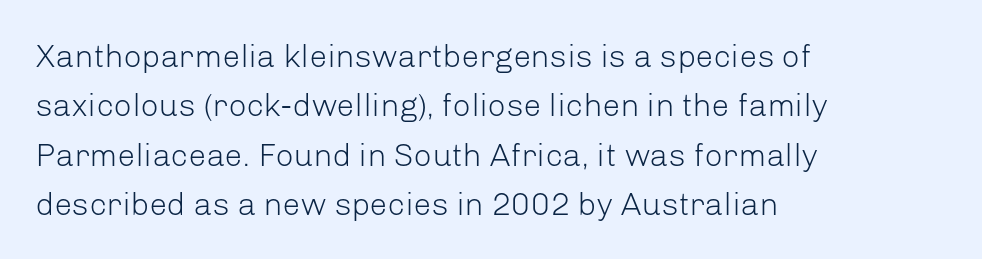
Q: Is the text bold? A: No.
Q: Is the text italic (slanted)? A: No, it is upright.
Q: Is the typeface a serif or a sans-serif typeface? A: Sans-serif.
Q: Is the text underlined? A: No.
Q: How is the paragraph aligned? A: Left-aligned.
Q: Is the spacing between letters normal or unusually wide? A: Normal.
Q: Is the spacing between lines tight, normal or loose? A: Normal.
Q: Width (condensed, normal, or wide)? A: Normal.
Q: Stroke contrast? A: Low.
Q: x-height? A: Medium.
Q: Monospaced? A: No.
